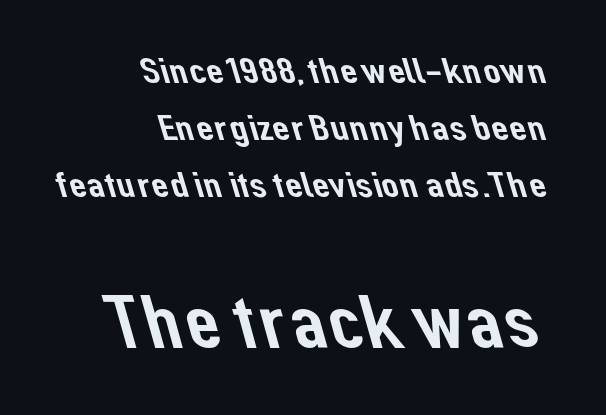
Varying glyph widths throughout — classic text-font behaviour. Leftover space on each line is placed entirely before the opening word. This rendering features lettering with no underline. Nope, no serifs anywhere on these letters. The lower block of text is set noticeably larger than the block above it.
